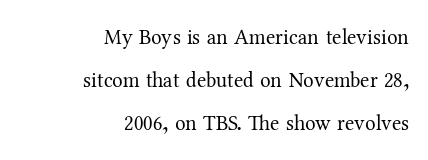
Q: Is the text bold? A: No.
Q: Is the text italic (slanted)? A: No, it is upright.
Q: Is the text underlined? A: No.
Q: How is the paragraph aligned? A: Right-aligned.
Q: Is the spacing between letters normal or unusually wide? A: Normal.
Q: Is the spacing between lines tight, normal or loose? A: Loose.
